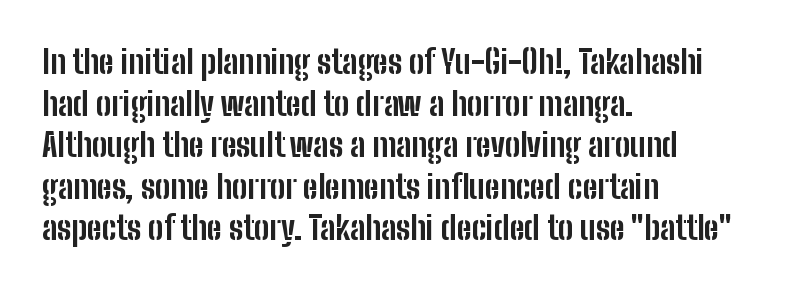
Q: Is the text bold? A: Yes.
Q: Is the text italic (slanted)? A: No, it is upright.
Q: Is the typeface a serif or a sans-serif typeface? A: Sans-serif.
Q: Is the text underlined? A: No.
Q: How is the paragraph aligned? A: Left-aligned.
Q: Is the spacing between letters normal or unusually wide? A: Normal.
Q: Is the spacing between lines tight, normal or loose? A: Normal.
Q: Width (condensed, normal, or wide)? A: Condensed.
Q: Stroke contrast? A: Low.
Q: x-height? A: Medium.
Q: Monospaced? A: No.
